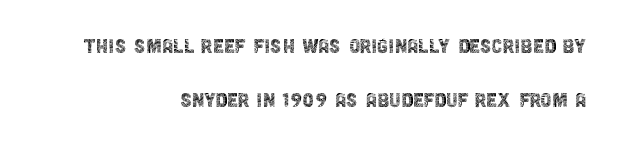
The line-height multiplier appears high, well above default. This reads as an unemphasized weight, regular at the heaviest. This sample is right-justified, so line beginnings fall wherever the words allow. Clear beneath every line of the passage. The specimen reads as upright at a glance.
